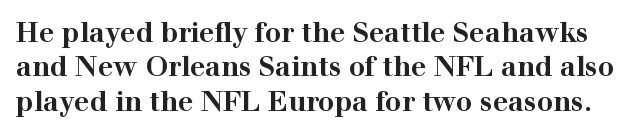
Q: Is the text bold? A: Yes.
Q: Is the text italic (slanted)? A: No, it is upright.
Q: Is the text underlined? A: No.
Q: Is the spacing between letters normal or unusually wide? A: Normal.
Q: Is the spacing between lines tight, normal or loose? A: Normal.
